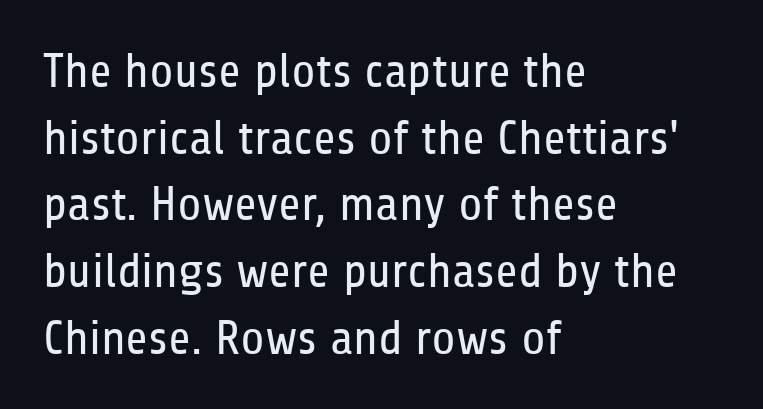
The image shows 49 px regular-weight, condensed sans-serif type, upright; set left-aligned, normal line spacing (1.36x), normal letter spacing, not underlined; low stroke contrast and a medium x-height.
